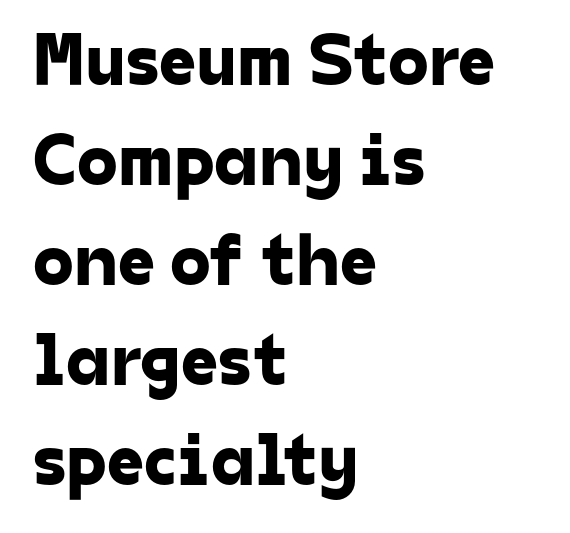
Q: Is the typeface a serif or a sans-serif typeface? A: Sans-serif.
Q: Is the text underlined? A: No.
Q: How is the paragraph aligned? A: Left-aligned.
Q: Is the spacing between letters normal or unusually wide? A: Normal.
Q: Is the spacing between lines tight, normal or loose? A: Normal.
Q: Width (condensed, normal, or wide)? A: Normal.
Q: Stroke contrast? A: Low.
Q: x-height? A: Medium.
Q: Monospaced? A: No.
